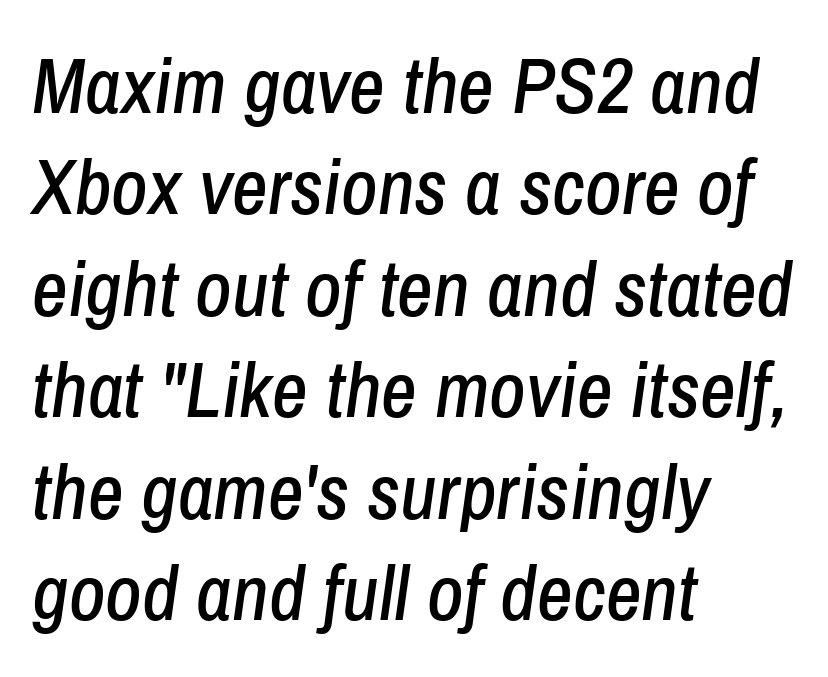
The image shows 78 px condensed type, italic (leaning right); set left-aligned, normal line spacing (1.3x), normal letter spacing, not underlined; low stroke contrast and a medium x-height.
